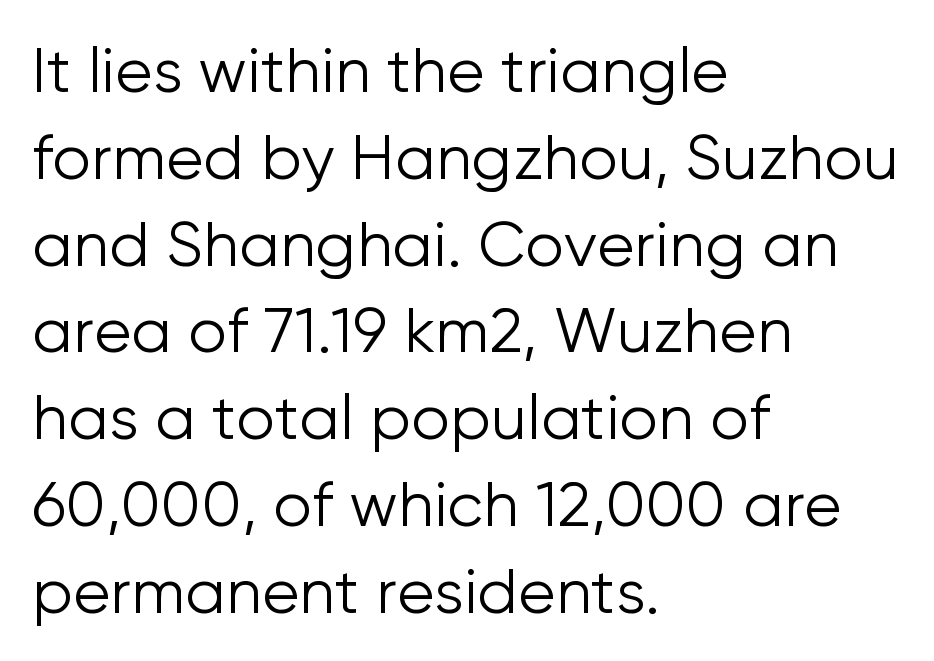
{"serif": "no", "italic": "no", "bold": "no", "weight": "light", "width": "normal", "stroke_contrast": "low", "x_height": "medium", "monospaced": "no", "underline": "no", "align": "left", "line_spacing": "normal", "line_spacing_ratio": 1.4, "letter_spacing": "normal", "letter_spacing_em": 0.0, "glyph_px": 62}
